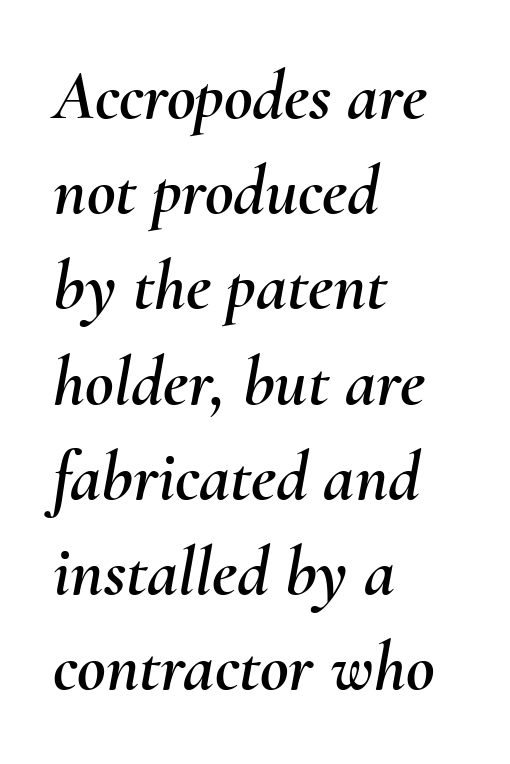
Q: Is the text italic (slanted)? A: Yes, it leans right by about 10 degrees.
Q: Is the text underlined? A: No.
Q: How is the paragraph aligned? A: Left-aligned.
Q: Is the spacing between letters normal or unusually wide? A: Normal.
Q: Is the spacing between lines tight, normal or loose? A: Normal.
Q: Width (condensed, normal, or wide)? A: Normal.
Q: Stroke contrast? A: Medium.
Q: x-height? A: Small.
Q: Monospaced? A: No.
